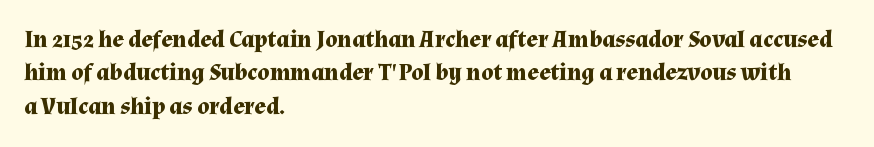
You can tell it's not italic because the verticals are truly vertical. Descender tails drop into unmarked territory. Baseline-to-baseline distance is the conventional proportion of letter height. Nobody touched the tracking dial on this one. Thick stems and heavy bowls — unmistakably bold. One-word summary of the alignment: left.
